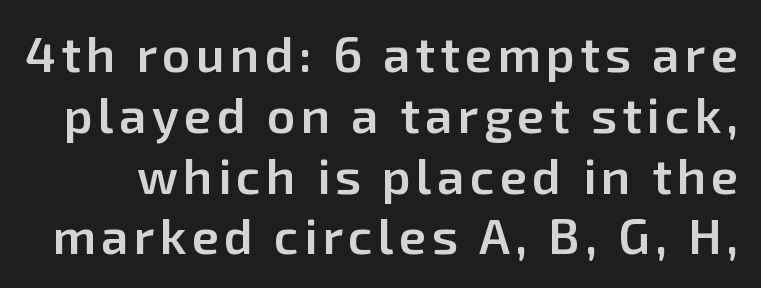
{"serif": "no", "italic": "no", "bold": "semi", "weight": "semibold", "width": "normal", "stroke_contrast": "low", "x_height": "medium", "monospaced": "no", "underline": "no", "line_spacing_ratio": 1.24, "glyph_px": 49}
